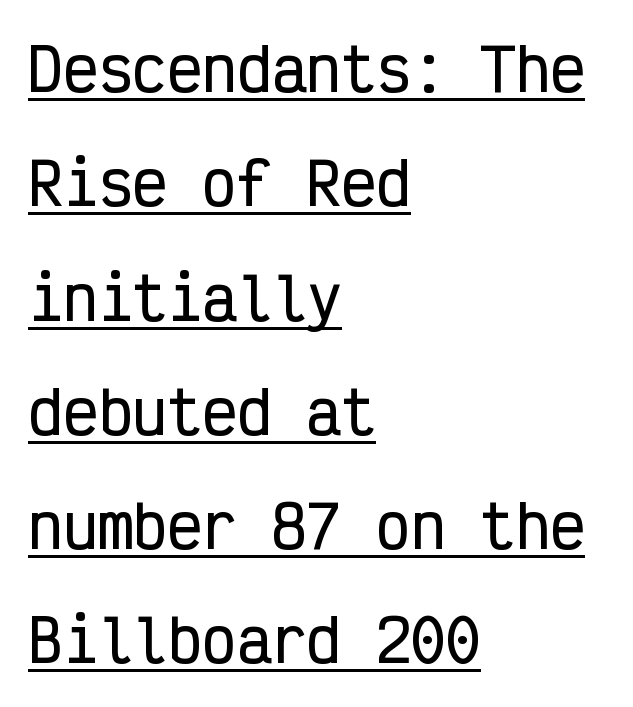
How are the letters spaced? Ordinarily, with no added tracking. Font category for this specimen: sans-serif. Monospaced: the letters line up in strict vertical columns. Compared with a centered layout, this one pins lines to the left instead. Is there much room between lines? Yes — plenty of vertical air separates them.
